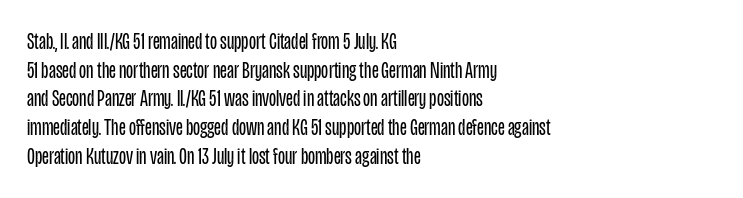
{"italic": "no", "bold": "no", "underline": "no", "align": "left", "line_spacing": "normal", "line_spacing_ratio": 1.25, "letter_spacing": "normal", "letter_spacing_em": 0.0, "glyph_px": 23}
